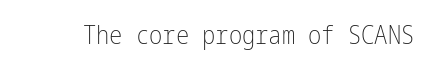
Q: Is the text bold? A: No.
Q: Is the text italic (slanted)? A: No, it is upright.
Q: Is the text underlined? A: No.
Q: Is the spacing between letters normal or unusually wide? A: Normal.
